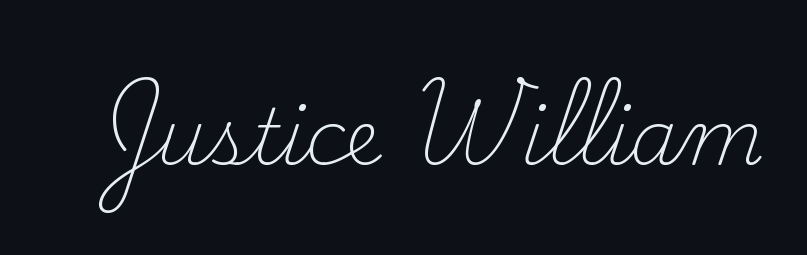
Anything drawn beneath the words? Only blank space. Classification — serif. Varying glyph widths throughout — classic text-font behaviour.
